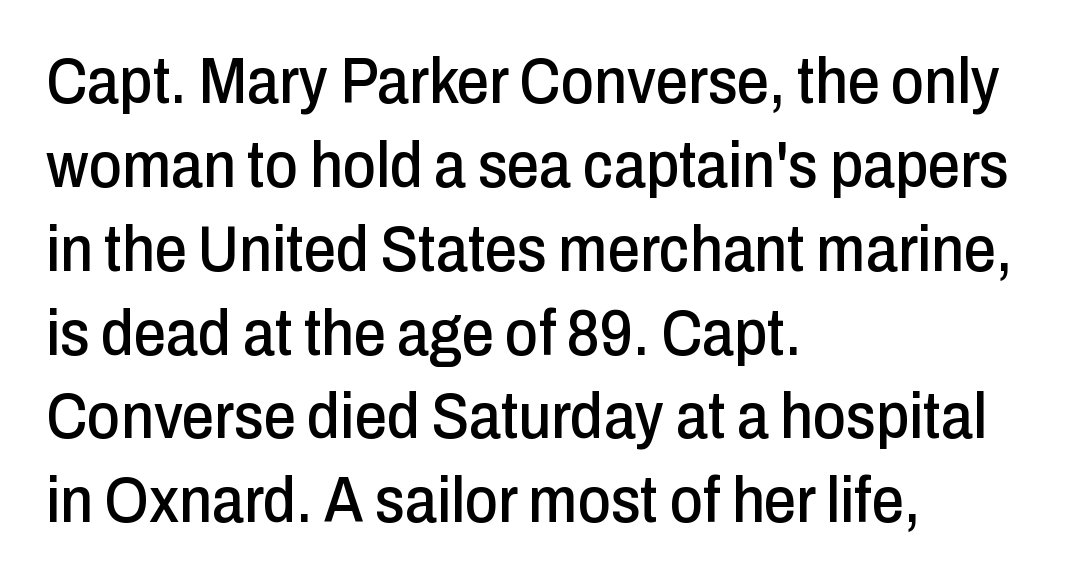
Q: Is the text italic (slanted)? A: No, it is upright.
Q: Is the typeface a serif or a sans-serif typeface? A: Sans-serif.
Q: Is the text underlined? A: No.
Q: How is the paragraph aligned? A: Left-aligned.
Q: Is the spacing between letters normal or unusually wide? A: Normal.
Q: Is the spacing between lines tight, normal or loose? A: Normal.
Q: Width (condensed, normal, or wide)? A: Condensed.
Q: Stroke contrast? A: Low.
Q: x-height? A: Medium.
Q: Monospaced? A: No.
